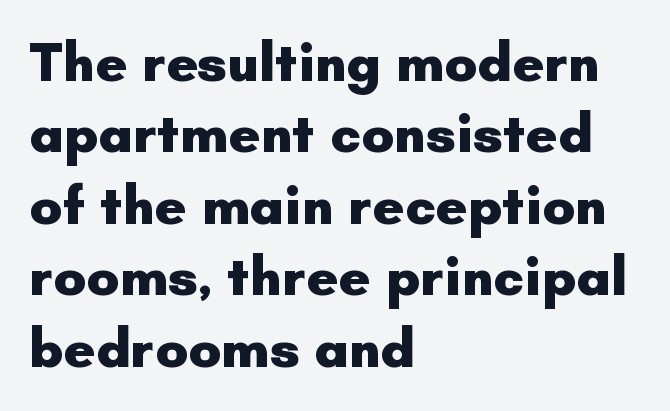
{"serif": "no", "italic": "no", "bold": "yes", "weight": "heavy", "width": "normal", "stroke_contrast": "low", "x_height": "small", "monospaced": "no", "underline": "no", "align": "left", "line_spacing": "normal", "line_spacing_ratio": 1.3, "letter_spacing": "normal", "letter_spacing_em": 0.0, "glyph_px": 55}
